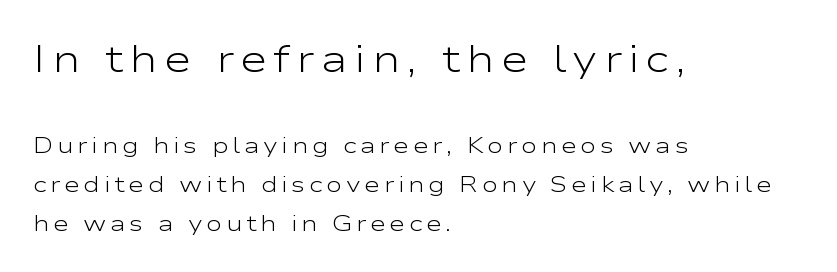
{"serif": "no", "italic": "no", "bold": "no", "weight": "light", "width": "wide", "stroke_contrast": "low", "x_height": "medium", "monospaced": "no", "underline": "no", "align": "left", "line_spacing_ratio": 1.76, "larger_block": "first", "size_ratio": 1.73, "glyph_px": 38}
